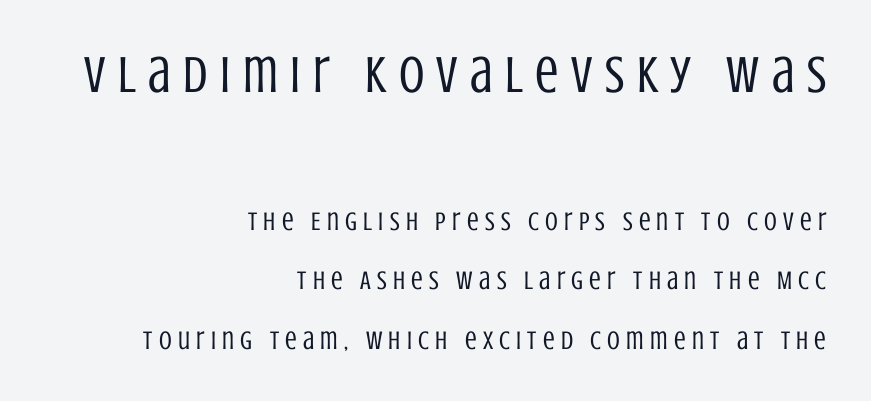
A light-to-regular cut is what we see here. How are the letters spaced? Widely, with obvious added tracking. A clean baseline with only descenders dipping below it. These lines are rendered in a variable-pitch font. Of the two passages, the one on top uses the larger point size.
